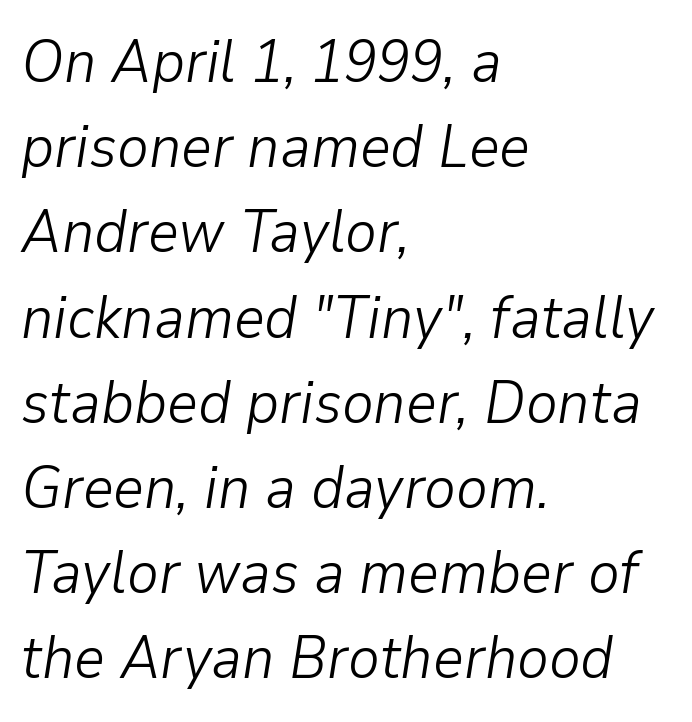
{"italic": "yes", "lean": "right", "slant_degrees": 9, "bold": "no", "weight": "light", "width": "normal", "stroke_contrast": "low", "x_height": "medium", "monospaced": "no", "underline": "no", "align": "left", "line_spacing": "normal", "line_spacing_ratio": 1.42, "letter_spacing": "normal", "letter_spacing_em": 0.0, "glyph_px": 60}
